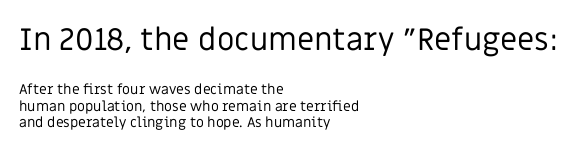
The image shows 31 px regular-weight sans-serif type, upright; set left-aligned, line spacing 1.18x, normal letter spacing, not underlined; the first (top) block is 2.21x larger; low stroke contrast and a large x-height.
